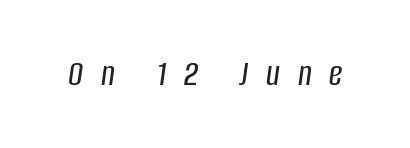
Q: Is the text italic (slanted)? A: Yes, it leans right by about 8 degrees.
Q: Is the text underlined? A: No.
Q: Is the spacing between letters normal or unusually wide? A: Unusually wide.
Q: Width (condensed, normal, or wide)? A: Condensed.
Q: Stroke contrast? A: Low.
Q: x-height? A: Large.
Q: Monospaced? A: No.
